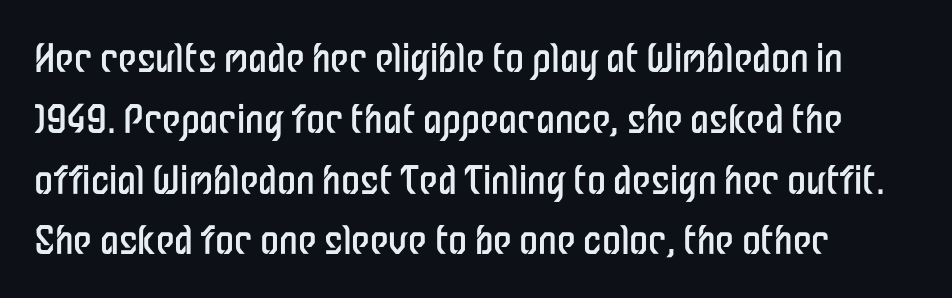
{"serif": "no", "italic": "no", "bold": "no", "weight": "regular", "width": "condensed", "stroke_contrast": "low", "x_height": "medium", "monospaced": "no", "underline": "no", "line_spacing": "normal", "line_spacing_ratio": 1.6, "letter_spacing": "normal", "letter_spacing_em": 0.0, "glyph_px": 38}
